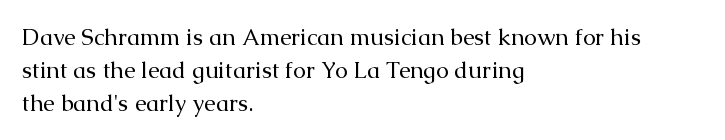
{"italic": "no", "bold": "no", "underline": "no", "align": "left", "line_spacing": "normal", "line_spacing_ratio": 1.43, "letter_spacing": "normal", "letter_spacing_em": 0.0, "glyph_px": 23}
